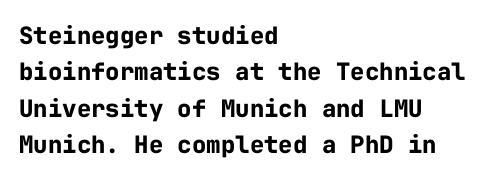
The image shows 24 px bold type, upright; set left-aligned, normal line spacing (1.52x), normal letter spacing, not underlined.
